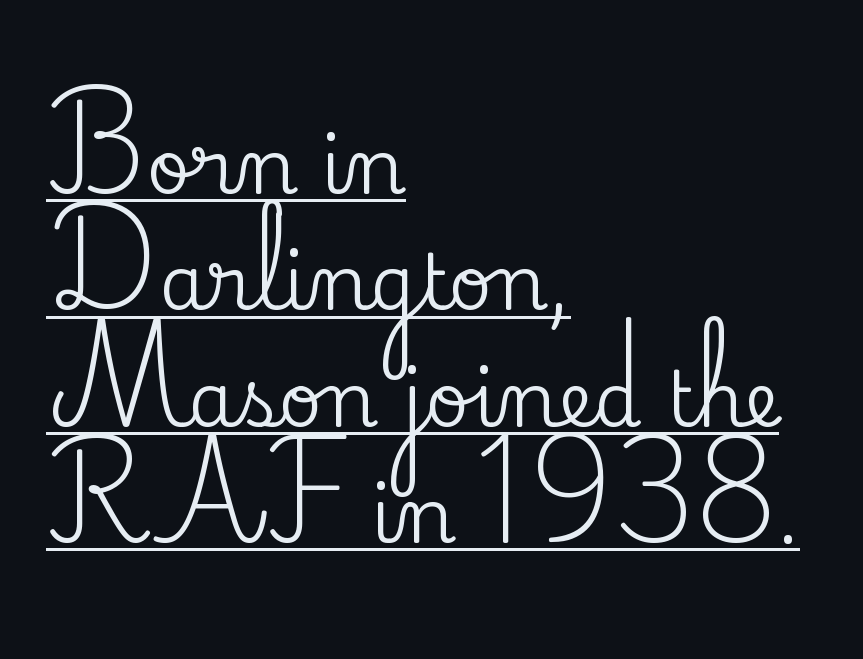
The image shows 76 px serif type, upright; set left-aligned, normal line spacing (1.53x), normal letter spacing, underlined; medium stroke contrast and a small x-height.
